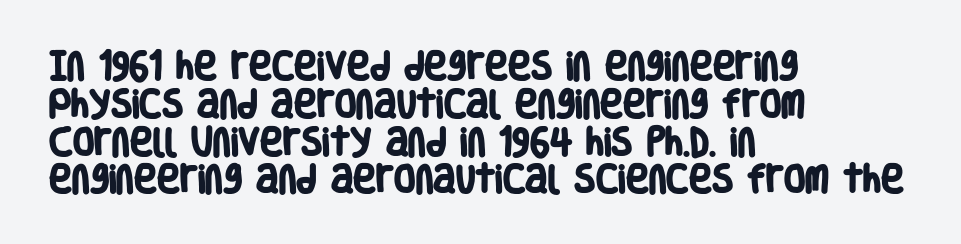
Every row of glyphs begins at an identical x-position on the left. Classification — sans serif. No word sits above an underline. Typographic density is high because the face is bold. You could not count columns in this text — the font is proportionally spaced.
